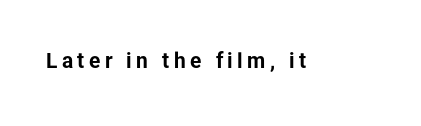
{"italic": "no", "bold": "yes", "underline": "no", "letter_spacing": "wide", "letter_spacing_em": 0.21, "glyph_px": 21}
